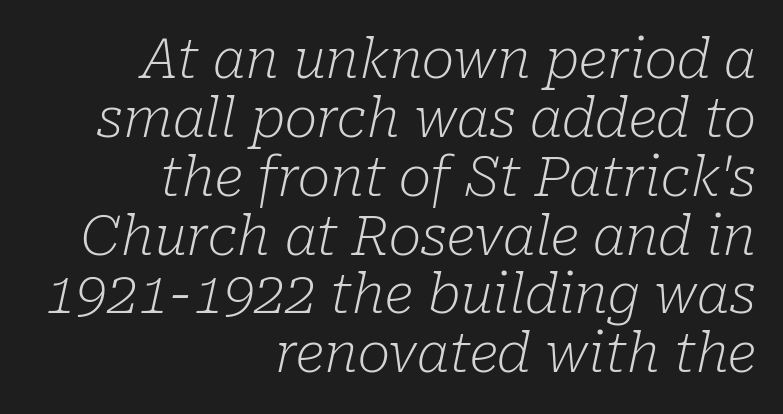
{"serif": "yes", "italic": "yes", "lean": "right", "slant_degrees": 10, "bold": "no", "weight": "light", "width": "normal", "stroke_contrast": "low", "x_height": "medium", "monospaced": "no", "underline": "no", "align": "right", "line_spacing": "tight", "line_spacing_ratio": 1.07, "letter_spacing": "normal", "letter_spacing_em": 0.0, "glyph_px": 55}
